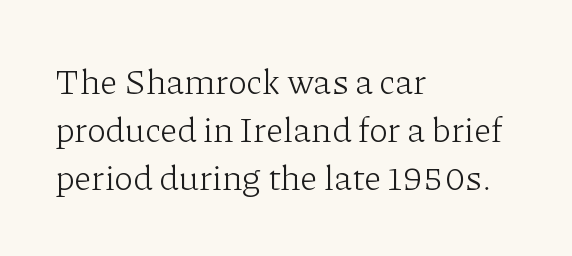
The passage shown is typed in a proportional face where columns would drift. Does the lettering tilt? It doesn't — this is upright. A quiet, ordinary-to-light weight characterises the typeface. Nobody drew a line under any word here.
